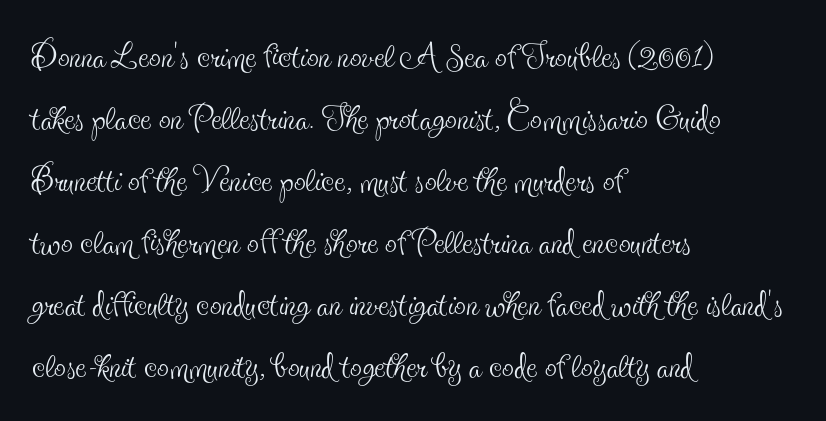
Where is the straight margin? On the left. The passage shown is typed in a proportional face where columns would drift. The designer left line spacing at the default. The gaps between neighbouring characters are ordinary and unremarkable.
